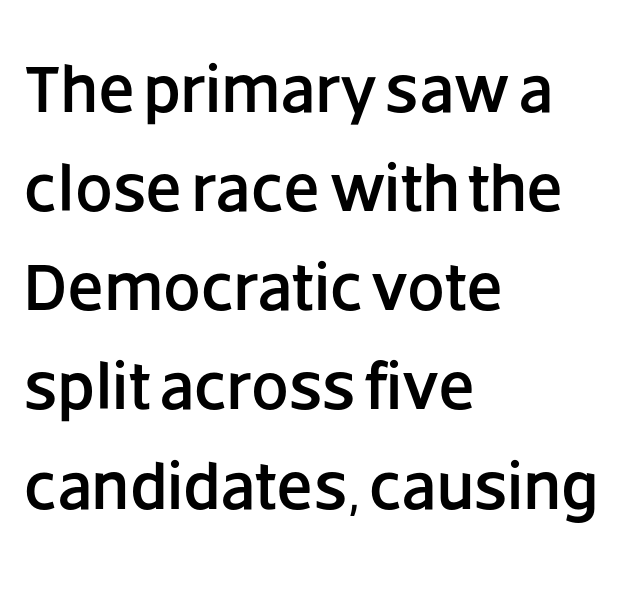
The text was rendered using a sans face with plain stroke endings. The block of text has a typical density, with ordinary space between rows. Notice how the passage keeps a crisp vertical edge on the left only. Between one letter and the next there's only the usual sliver of space. The words here are not underlined. Note the varied advance widths — an 'i' is clearly narrower than an 'm'.
